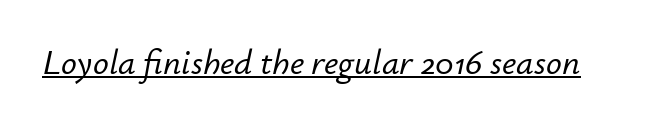
The image shows 35 px text type, italic (leaning right); set normal letter spacing, underlined; low stroke contrast and a small x-height.
